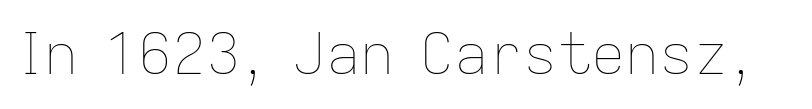
{"italic": "no", "bold": "no", "weight": "thin", "width": "normal", "stroke_contrast": "low", "x_height": "medium", "monospaced": "no", "underline": "no", "letter_spacing": "normal", "letter_spacing_em": 0.0, "glyph_px": 57}
